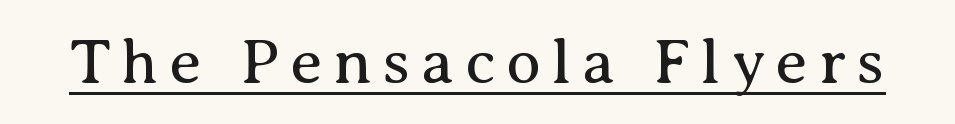
Q: Is the text bold? A: No.
Q: Is the text italic (slanted)? A: No, it is upright.
Q: Is the typeface a serif or a sans-serif typeface? A: Serif.
Q: Is the text underlined? A: Yes.
Q: Width (condensed, normal, or wide)? A: Normal.
Q: Stroke contrast? A: Medium.
Q: x-height? A: Medium.
Q: Monospaced? A: No.
